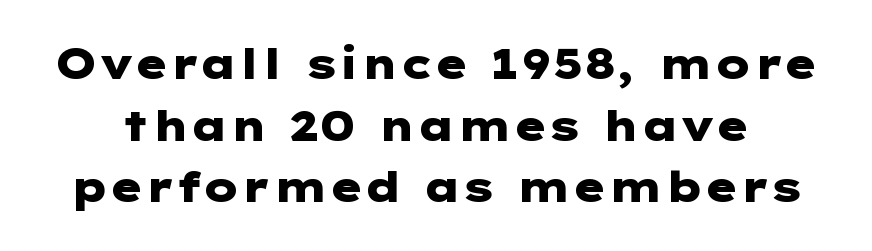
{"serif": "no", "italic": "no", "bold": "yes", "weight": "heavy", "width": "wide", "stroke_contrast": "low", "x_height": "medium", "underline": "no", "line_spacing": "normal", "line_spacing_ratio": 1.47, "letter_spacing": "normal", "letter_spacing_em": 0.0, "glyph_px": 42}
